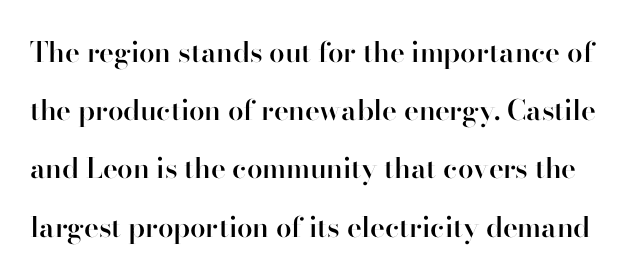
Q: Is the text bold? A: Semi-bold.
Q: Is the text italic (slanted)? A: No, it is upright.
Q: Is the typeface a serif or a sans-serif typeface? A: Sans-serif.
Q: Is the text underlined? A: No.
Q: Is the spacing between letters normal or unusually wide? A: Normal.
Q: Is the spacing between lines tight, normal or loose? A: Loose.
Q: Width (condensed, normal, or wide)? A: Normal.
Q: Stroke contrast? A: High.
Q: x-height? A: Small.
Q: Monospaced? A: No.
